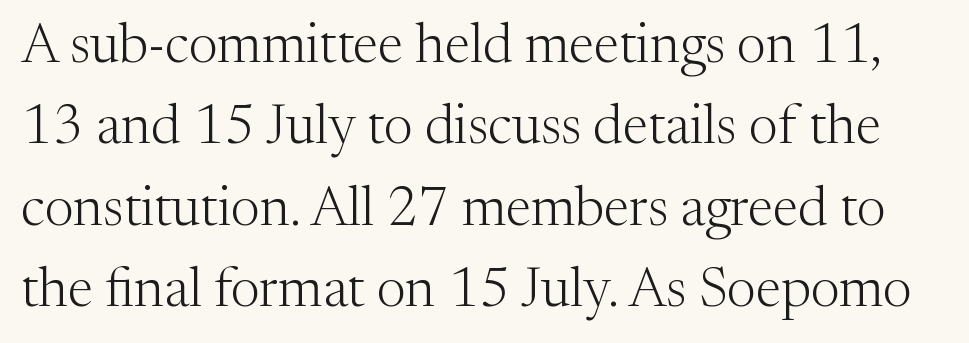
Is there much room between lines? A standard amount, neither cramped nor airy. Type without underlining. Weight: regular or lighter. Here the glyphs are tracked normally, forming tight word shapes. This sample uses an upright cut, with every glyph sitting square on the baseline.
